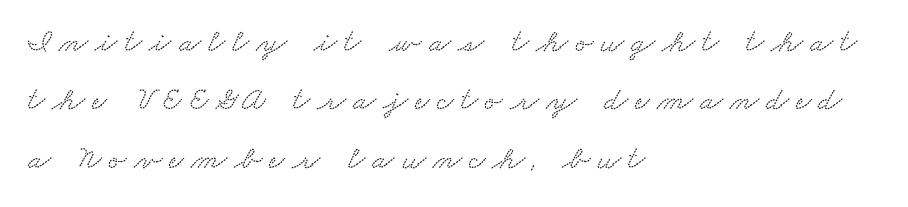
The ragged edge is on the right, which tells us the setting is flush left. A clean baseline with only descenders dipping below it. Tracking value appears strongly positive — letters spread wide. Yep, those are serifs on the letters. Proportional: the letters do not fall into vertical columns.
